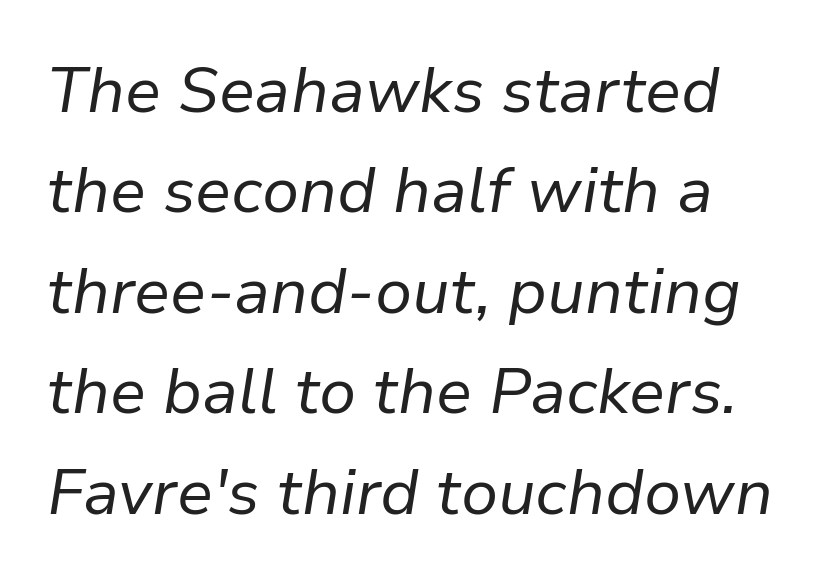
Q: Is the text bold? A: No.
Q: Is the text italic (slanted)? A: Yes, it leans right by about 9 degrees.
Q: Is the text underlined? A: No.
Q: How is the paragraph aligned? A: Left-aligned.
Q: Is the spacing between letters normal or unusually wide? A: Normal.
Q: Is the spacing between lines tight, normal or loose? A: Normal.
Q: Width (condensed, normal, or wide)? A: Normal.
Q: Stroke contrast? A: Low.
Q: x-height? A: Medium.
Q: Monospaced? A: No.
